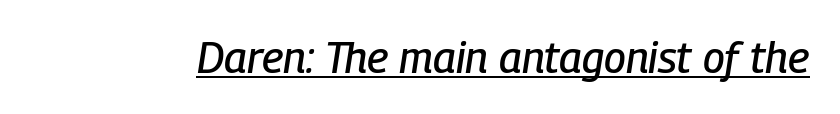
{"italic": "yes", "lean": "right", "slant_degrees": 9, "width": "condensed", "stroke_contrast": "low", "x_height": "medium", "monospaced": "no", "underline": "yes", "letter_spacing": "normal", "letter_spacing_em": 0.0, "glyph_px": 43}
